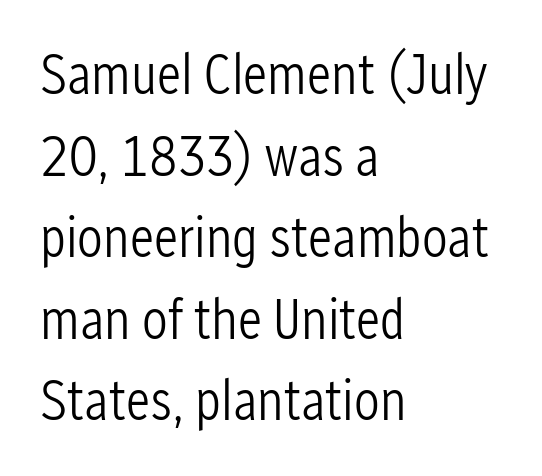
The image shows 57 px light, condensed sans-serif type, upright; set left-aligned, normal line spacing (1.43x), normal letter spacing, not underlined; low stroke contrast and a medium x-height.
